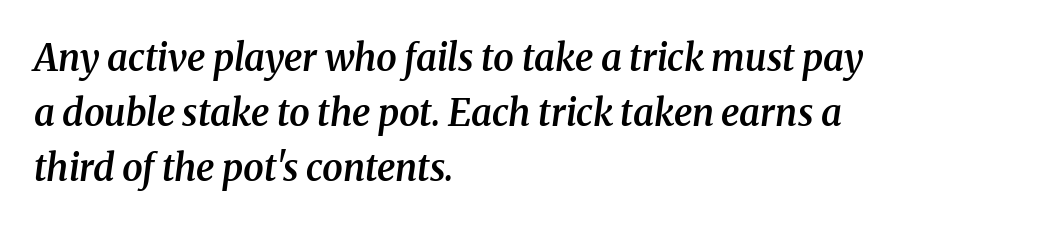
Q: Is the text bold? A: Semi-bold.
Q: Is the text italic (slanted)? A: Yes, it leans right by about 8 degrees.
Q: Is the typeface a serif or a sans-serif typeface? A: Serif.
Q: Is the text underlined? A: No.
Q: How is the paragraph aligned? A: Left-aligned.
Q: Is the spacing between letters normal or unusually wide? A: Normal.
Q: Is the spacing between lines tight, normal or loose? A: Normal.
Q: Width (condensed, normal, or wide)? A: Normal.
Q: Stroke contrast? A: Medium.
Q: x-height? A: Medium.
Q: Monospaced? A: No.
